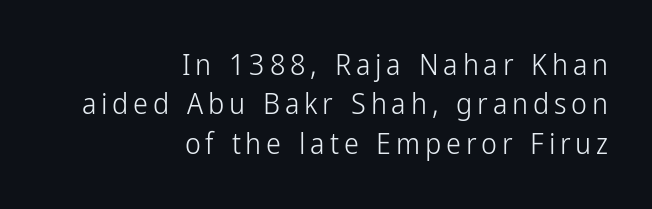
Visually the block forms a straight wall on the right and a jagged coastline on the left. Nope, not italic — everything's standing straight. The font sits on the lighter half of the weight spectrum, regular included. Plain, unruled lines of type.
